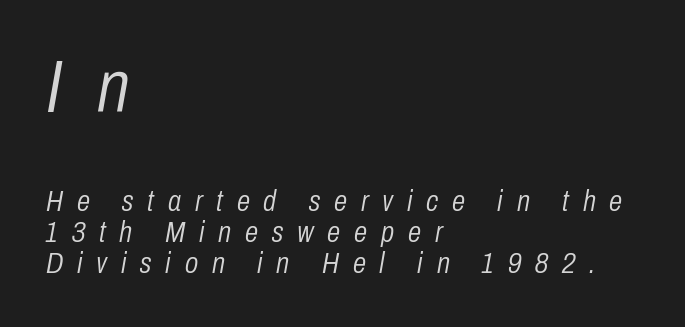
Q: Is the text bold? A: No.
Q: Is the text italic (slanted)? A: Yes, it leans right by about 10 degrees.
Q: Is the text underlined? A: No.
Q: How is the paragraph aligned? A: Left-aligned.
Q: Is the spacing between letters normal or unusually wide? A: Unusually wide.
Q: Is the spacing between lines tight, normal or loose? A: Tight.
Q: Which block of text is set in a larger size, the first (top) or the second (bottom)? A: The first (top) one.
Q: Width (condensed, normal, or wide)? A: Condensed.
Q: Stroke contrast? A: Low.
Q: x-height? A: Medium.
Q: Monospaced? A: No.
